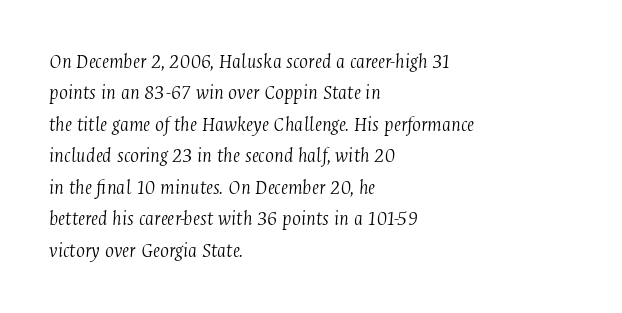
The image shows 21 px text type, italic (leaning right); set left-aligned, normal line spacing (1.5x), normal letter spacing, not underlined.
